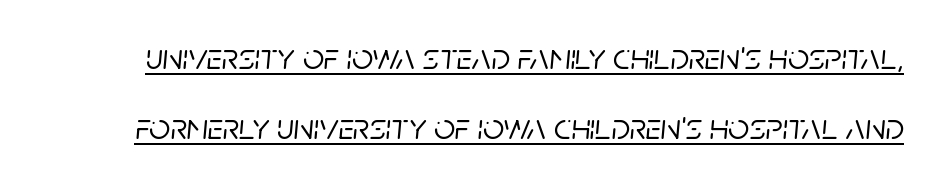
These lines are rendered in a variable-pitch font. Looking at the ascenders, they clearly lean. Each new line begins a long way beneath the previous one. A typesetter would call this zero additional tracking. Has an underline been added? It has.
